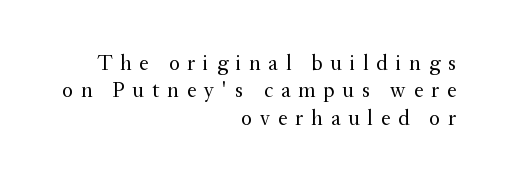
Q: Is the text bold? A: No.
Q: Is the text italic (slanted)? A: No, it is upright.
Q: Is the text underlined? A: No.
Q: How is the paragraph aligned? A: Right-aligned.
Q: Is the spacing between letters normal or unusually wide? A: Unusually wide.
Q: Is the spacing between lines tight, normal or loose? A: Normal.
